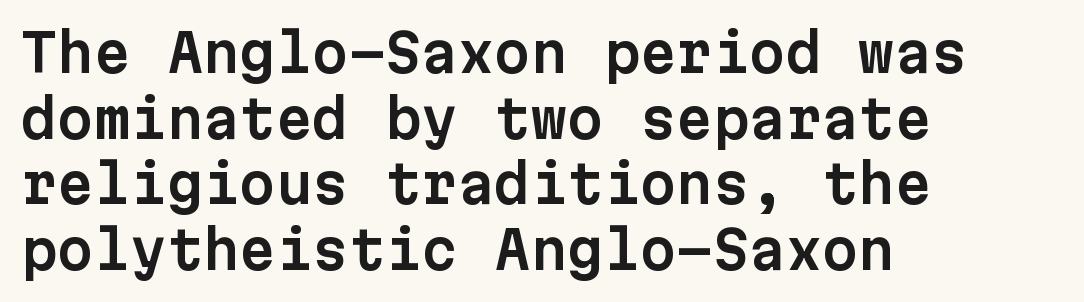
The image shows 52 px sans-serif type, upright, monospaced; set left-aligned, normal line spacing (1.26x), normal letter spacing, not underlined; low stroke contrast and a medium x-height.
